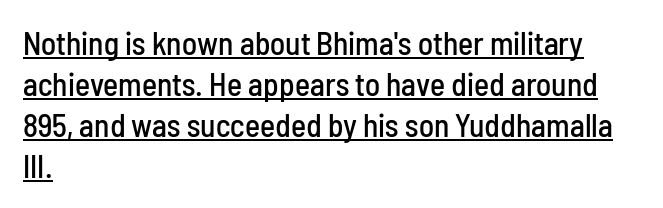
Q: Is the text italic (slanted)? A: No, it is upright.
Q: Is the typeface a serif or a sans-serif typeface? A: Sans-serif.
Q: Is the text underlined? A: Yes.
Q: How is the paragraph aligned? A: Left-aligned.
Q: Is the spacing between letters normal or unusually wide? A: Normal.
Q: Is the spacing between lines tight, normal or loose? A: Normal.
Q: Width (condensed, normal, or wide)? A: Condensed.
Q: Stroke contrast? A: Low.
Q: x-height? A: Medium.
Q: Monospaced? A: No.
